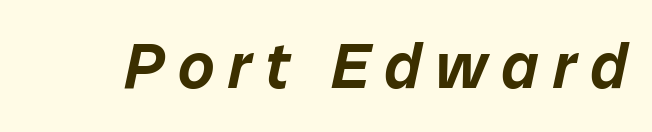
The image shows 64 px text type, italic (leaning right); set unusually wide letter spacing (+0.22 em), not underlined; low stroke contrast and a medium x-height.
